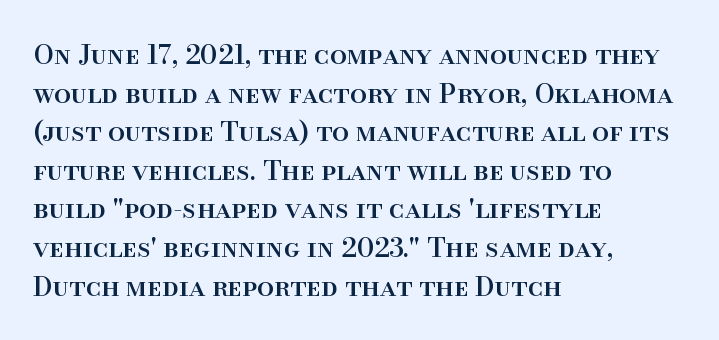
{"italic": "no", "underline": "no", "align": "left", "line_spacing": "normal", "line_spacing_ratio": 1.43, "letter_spacing": "normal", "letter_spacing_em": 0.0, "glyph_px": 27}
